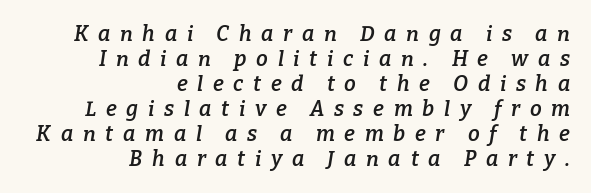
{"italic": "yes", "lean": "right", "slant_degrees": 9, "bold": "semi", "underline": "no", "align": "right", "line_spacing_ratio": 1.19, "letter_spacing": "wide", "letter_spacing_em": 0.46, "glyph_px": 21}
